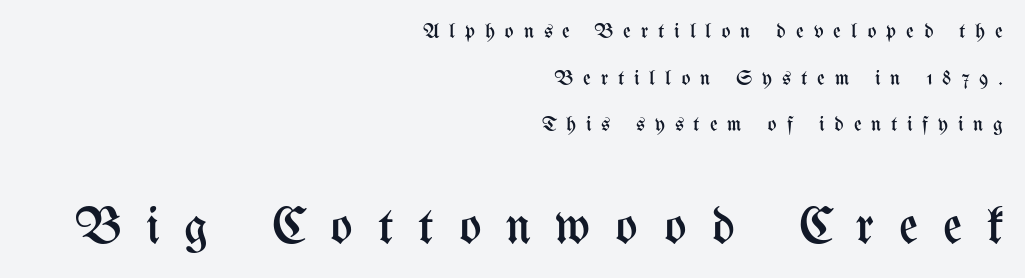
The image shows 52 px regular-weight, condensed type, upright; set right-aligned, loose line spacing (2.22x), unusually wide letter spacing (+0.47 em), not underlined; the second (bottom) block is 2.48x larger; medium stroke contrast and a medium x-height.
